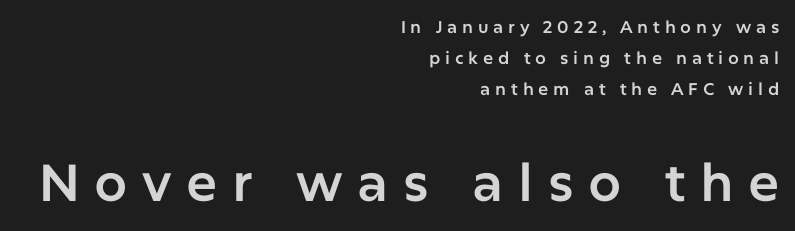
{"serif": "no", "italic": "no", "width": "normal", "stroke_contrast": "low", "x_height": "medium", "monospaced": "no", "underline": "no", "align": "right", "line_spacing_ratio": 1.81, "letter_spacing": "wide", "letter_spacing_em": 0.28, "larger_block": "second", "size_ratio": 3.06, "glyph_px": 52}
